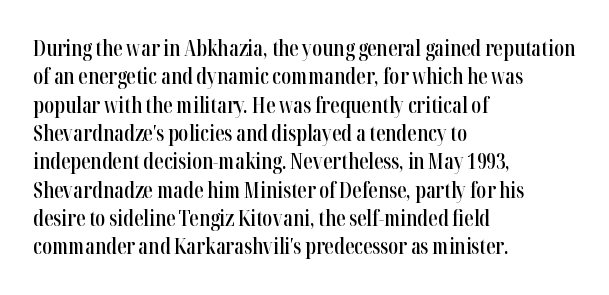
The lines are quadded left. Quick note: not italic, upright. Heft: intermediate — a semibold. Letter spacing: default. Each row of text sits above clean, open space.
